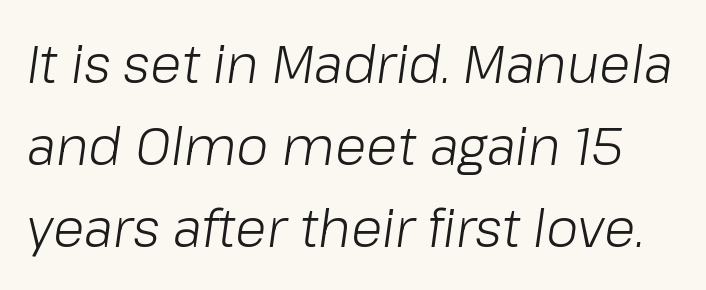
Notice how the stems are inclined rather than vertical — that's the hallmark of italics. Normally led — the rows are evenly, conventionally spaced. This sample uses plain, unmodified letter spacing. Quick note: underline off. Compared with a typical body face, this is equally light or lighter still.
